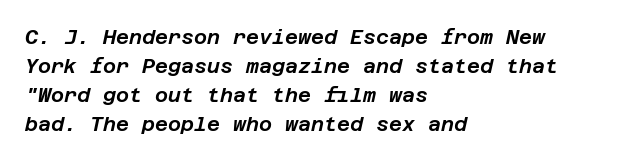
The image shows 20 px text type, italic (leaning right); set left-aligned, normal line spacing (1.45x), normal letter spacing, not underlined.
